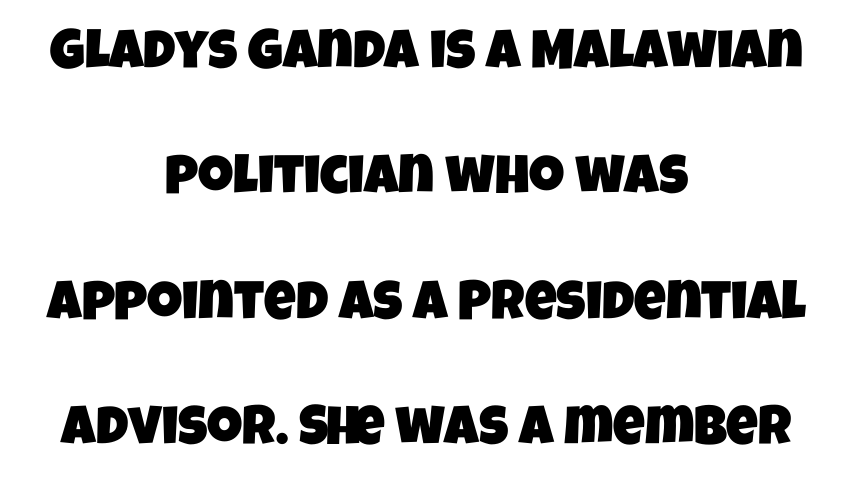
This is sans-serif lettering, the kind often seen on screens and signage. Spacing between characters is what you'd get straight out of the box. Horizontal bands of white between lines are thick stripes. Looks like regular typesetting: each glyph gets only the width it needs. Lines of text with bare space underneath.
